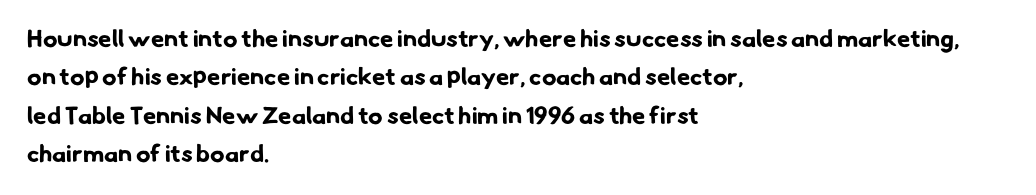
The image shows 24 px bold type; set left-aligned, normal line spacing (1.6x), normal letter spacing, not underlined.
